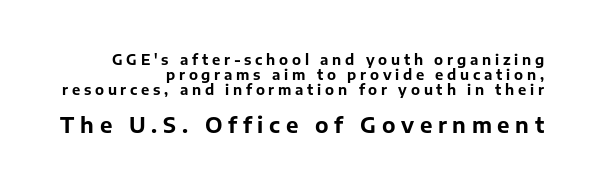
Q: Is the text bold? A: Yes.
Q: Is the text italic (slanted)? A: No, it is upright.
Q: Is the text underlined? A: No.
Q: How is the paragraph aligned? A: Right-aligned.
Q: Is the spacing between letters normal or unusually wide? A: Unusually wide.
Q: Is the spacing between lines tight, normal or loose? A: Tight.
Q: Which block of text is set in a larger size, the first (top) or the second (bottom)? A: The second (bottom) one.
